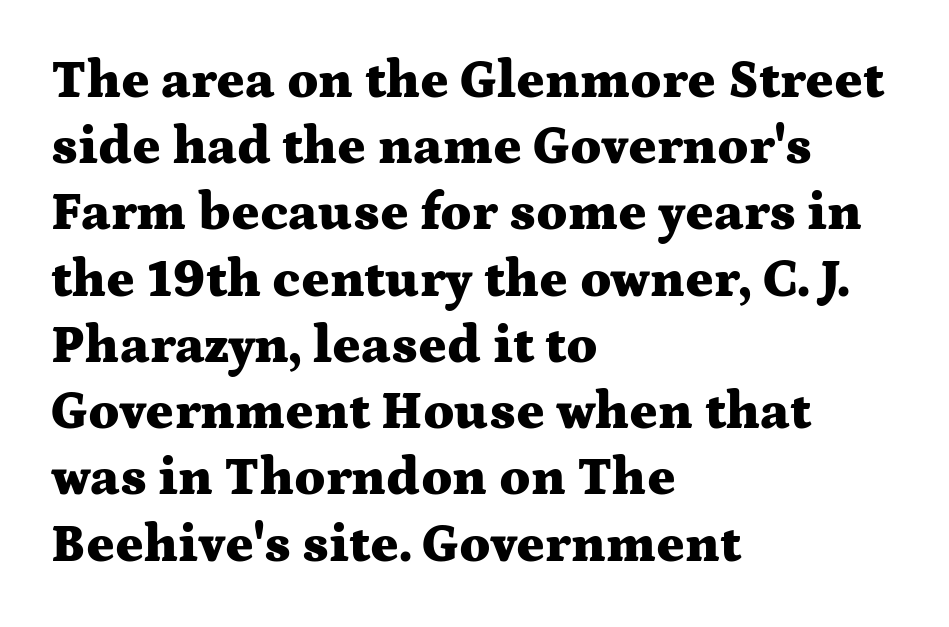
In CSS terms this would be text-align: left. Typographically, this falls in the serif category. The passage shown is not underscored anywhere. In terms of leading, this rendering sits right in the middle. Do the letters lean? They stand straight.
